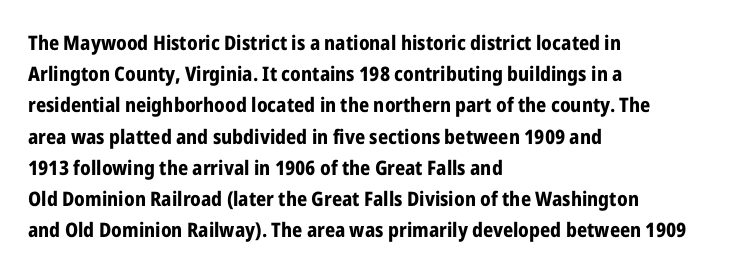
{"italic": "no", "bold": "yes", "underline": "no", "align": "left", "line_spacing": "normal", "line_spacing_ratio": 1.56, "letter_spacing": "normal", "letter_spacing_em": 0.0, "glyph_px": 20}
